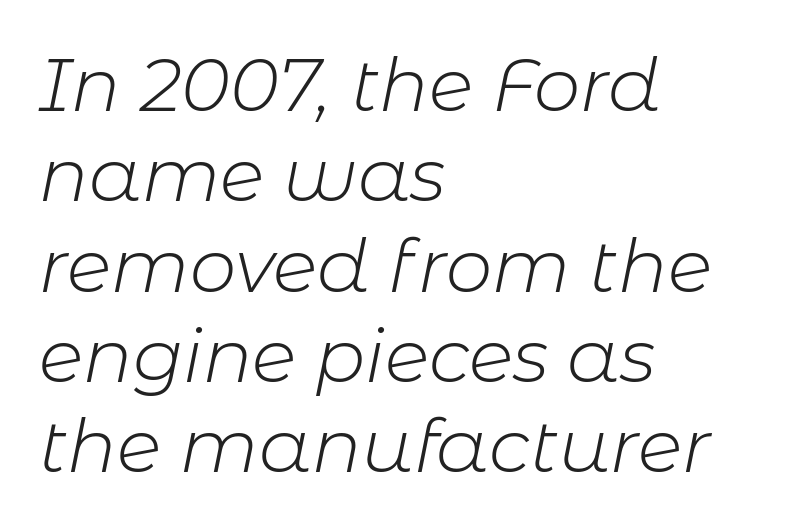
{"italic": "yes", "lean": "right", "slant_degrees": 11, "bold": "no", "weight": "light", "width": "normal", "stroke_contrast": "low", "x_height": "medium", "monospaced": "no", "underline": "no", "align": "left", "line_spacing_ratio": 1.22, "letter_spacing": "normal", "letter_spacing_em": 0.0, "glyph_px": 74}
